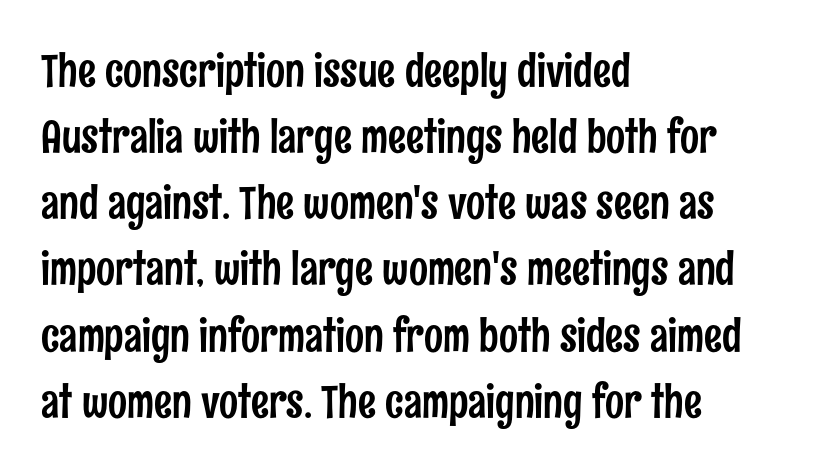
Q: Is the text italic (slanted)? A: No, it is upright.
Q: Is the typeface a serif or a sans-serif typeface? A: Sans-serif.
Q: Is the text underlined? A: No.
Q: How is the paragraph aligned? A: Left-aligned.
Q: Is the spacing between letters normal or unusually wide? A: Normal.
Q: Is the spacing between lines tight, normal or loose? A: Normal.
Q: Width (condensed, normal, or wide)? A: Condensed.
Q: Stroke contrast? A: Low.
Q: x-height? A: Medium.
Q: Monospaced? A: No.
